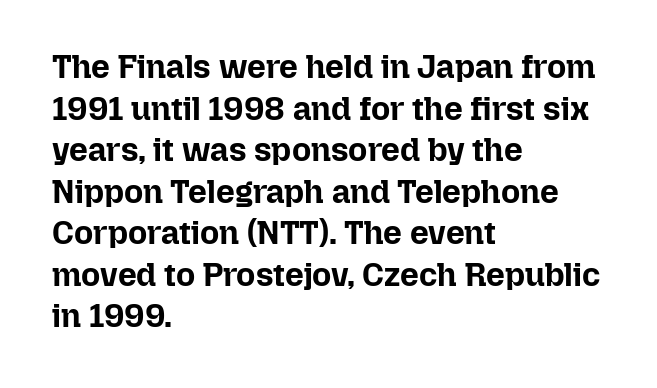
The image shows 33 px bold type, upright; set left-aligned, normal line spacing (1.26x), normal letter spacing, not underlined; low stroke contrast and a medium x-height.
